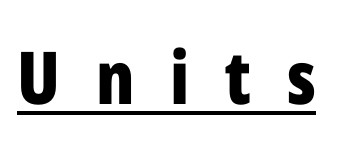
Q: Is the text bold? A: Yes.
Q: Is the text italic (slanted)? A: No, it is upright.
Q: Is the typeface a serif or a sans-serif typeface? A: Sans-serif.
Q: Is the text underlined? A: Yes.
Q: Is the spacing between letters normal or unusually wide? A: Unusually wide.
Q: Width (condensed, normal, or wide)? A: Condensed.
Q: Stroke contrast? A: Low.
Q: x-height? A: Medium.
Q: Monospaced? A: No.
